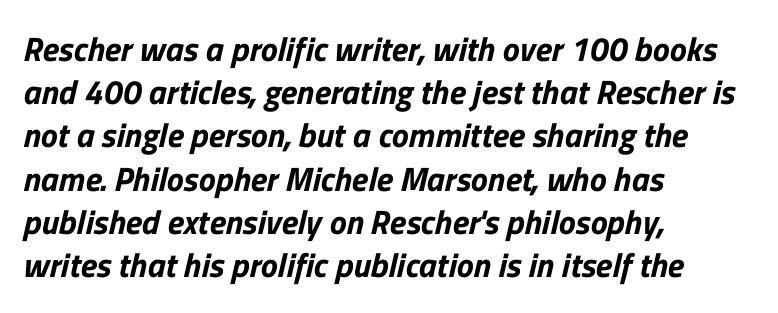
Q: Is the typeface a serif or a sans-serif typeface? A: Sans-serif.
Q: Is the text underlined? A: No.
Q: How is the paragraph aligned? A: Left-aligned.
Q: Is the spacing between letters normal or unusually wide? A: Normal.
Q: Is the spacing between lines tight, normal or loose? A: Normal.
Q: Width (condensed, normal, or wide)? A: Normal.
Q: Stroke contrast? A: Low.
Q: x-height? A: Medium.
Q: Monospaced? A: No.
